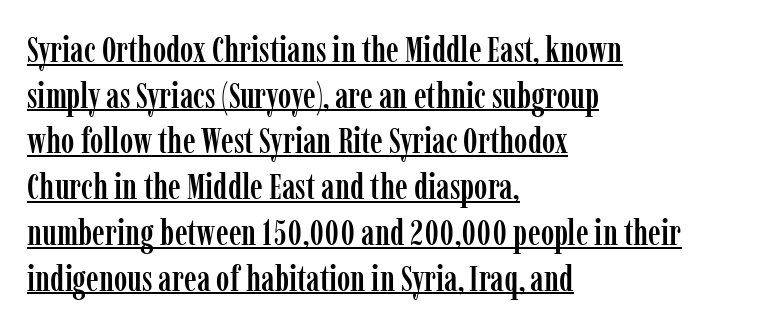
The image shows 36 px condensed serif type, upright; set left-aligned, normal line spacing (1.27x), normal letter spacing, underlined; low stroke contrast and a medium x-height.
